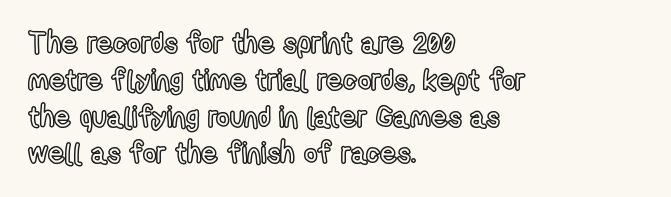
The image shows 29 px condensed type, upright; set left-aligned, normal line spacing (1.27x), normal letter spacing, not underlined; a medium x-height.
